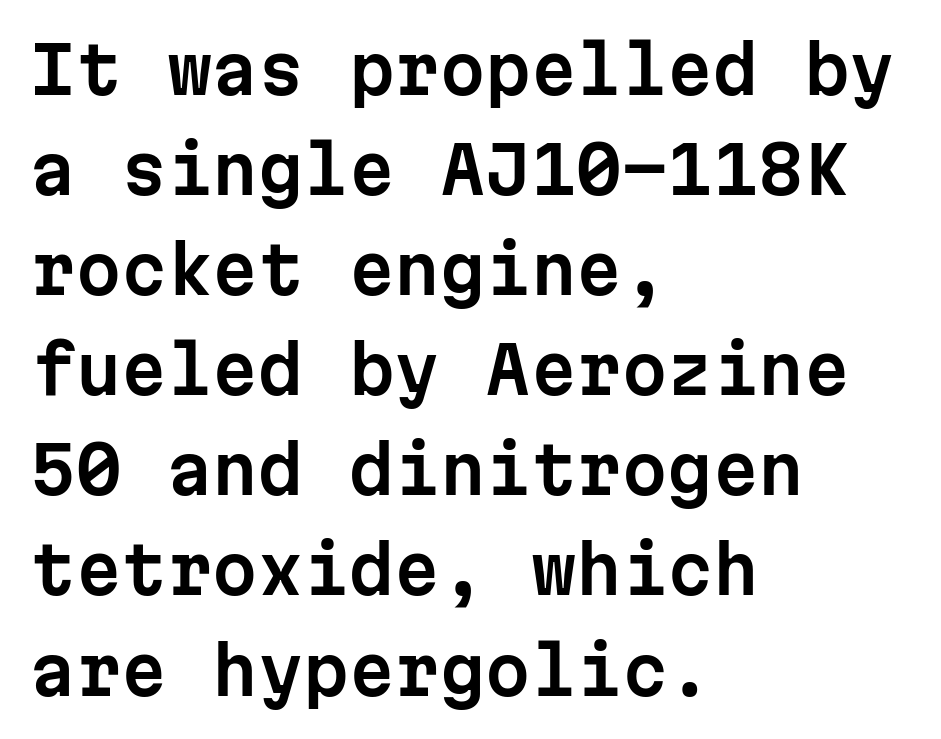
{"serif": "no", "italic": "no", "width": "normal", "stroke_contrast": "low", "x_height": "medium", "monospaced": "yes", "underline": "no", "align": "left", "line_spacing": "normal", "line_spacing_ratio": 1.54, "letter_spacing": "normal", "letter_spacing_em": 0.0, "glyph_px": 65}
